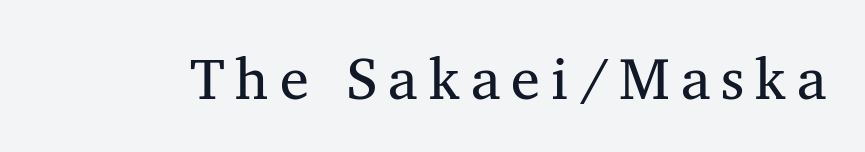
Unlike a clean sans, this face finishes its strokes with serifs. Each letter keeps its own natural width here, so spacing adapts to shape. Just letters on the line, the space beneath them empty. The weight would be labelled regular, book, light, or lighter still.
